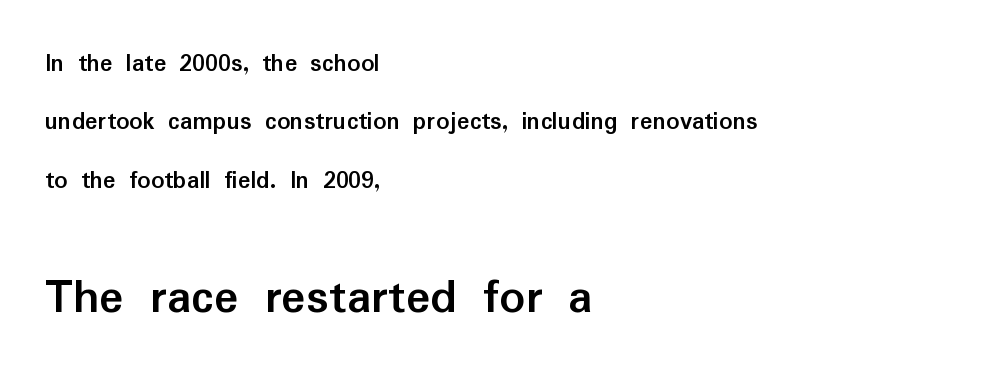
Q: Is the text bold? A: Yes.
Q: Is the text italic (slanted)? A: No, it is upright.
Q: Is the typeface a serif or a sans-serif typeface? A: Sans-serif.
Q: Is the text underlined? A: No.
Q: How is the paragraph aligned? A: Left-aligned.
Q: Is the spacing between letters normal or unusually wide? A: Normal.
Q: Is the spacing between lines tight, normal or loose? A: Loose.
Q: Which block of text is set in a larger size, the first (top) or the second (bottom)? A: The second (bottom) one.
Q: Width (condensed, normal, or wide)? A: Normal.
Q: Stroke contrast? A: Low.
Q: x-height? A: Medium.
Q: Monospaced? A: No.
